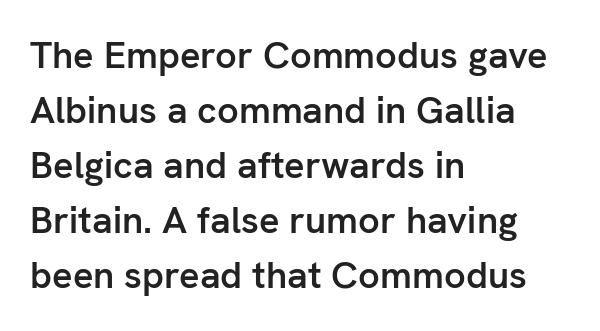
The image shows 38 px semibold sans-serif type, upright; set left-aligned, normal line spacing (1.45x), normal letter spacing, not underlined; low stroke contrast and a medium x-height.
